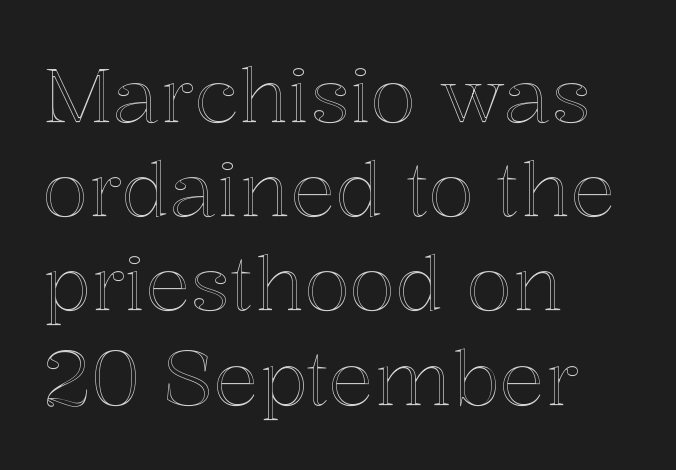
Q: Is the text italic (slanted)? A: No, it is upright.
Q: Is the text underlined? A: No.
Q: How is the paragraph aligned? A: Left-aligned.
Q: Is the spacing between letters normal or unusually wide? A: Normal.
Q: Width (condensed, normal, or wide)? A: Normal.
Q: x-height? A: Medium.
Q: Monospaced? A: No.
